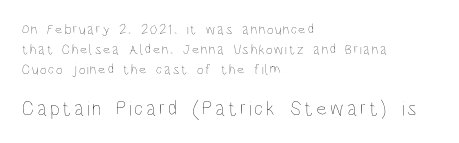
Q: Is the text bold? A: No.
Q: Is the text italic (slanted)? A: No, it is upright.
Q: Is the text underlined? A: No.
Q: How is the paragraph aligned? A: Left-aligned.
Q: Is the spacing between lines tight, normal or loose? A: Normal.
Q: Which block of text is set in a larger size, the first (top) or the second (bottom)? A: The second (bottom) one.
